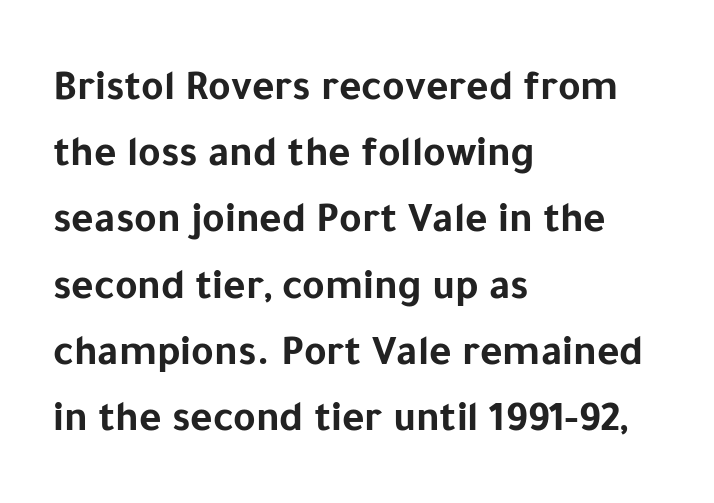
This sample uses plain, unmodified letter spacing. Short and long lines alike share a common starting point at left. Is the type bold? Yes — the strokes are clearly thick and heavy. If you measured baseline to baseline, you'd find a middling distance. Every character sits straight up, as roman type does. The words here are not underlined.
